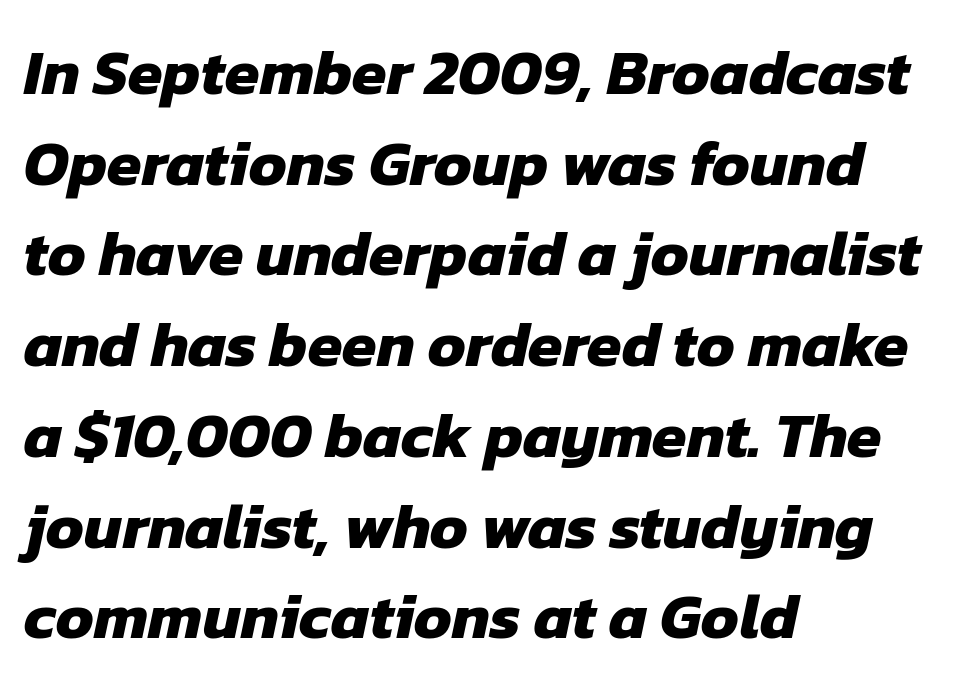
The image shows 63 px heavy sans-serif type; set left-aligned, normal line spacing (1.44x), normal letter spacing, not underlined; low stroke contrast and a medium x-height.
